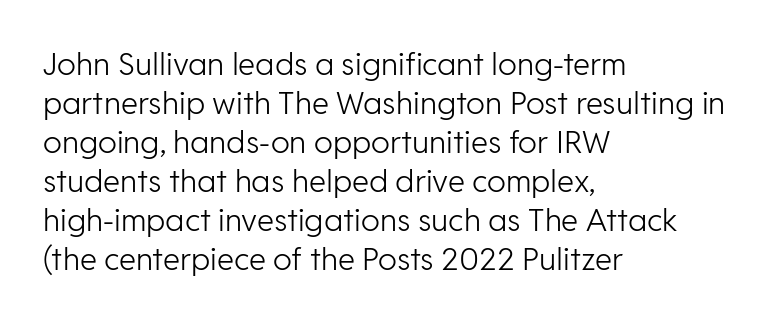
{"serif": "no", "italic": "no", "bold": "no", "weight": "light", "width": "normal", "stroke_contrast": "low", "x_height": "medium", "monospaced": "no", "underline": "no", "align": "left", "line_spacing": "normal", "line_spacing_ratio": 1.26, "letter_spacing": "normal", "letter_spacing_em": 0.0, "glyph_px": 31}
